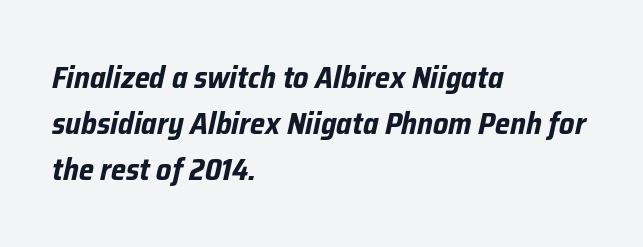
Strokes here are thick enough to call this a true bold. The face used here is proportionally spaced, like ordinary book or web type. In terms of posture, this sample is oblique. Decoration check: the copy has no underline. Regarding leading, the lines here are spaced in the standard way.
